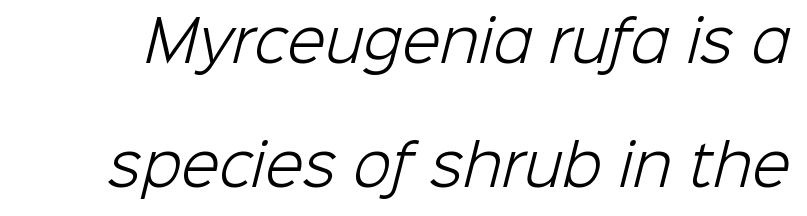
The letterforms sit shoulder to shoulder at normal distance. Do the characters align in a grid? No, the font is proportional. Baseline-to-baseline distance is far greater than the letter height. A sans-serif font was chosen for this passage. The words here are not underlined. The font sits on the lighter half of the weight spectrum, regular included.
